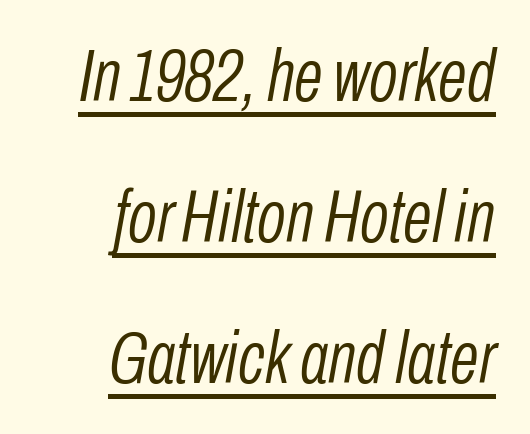
{"italic": "yes", "lean": "right", "slant_degrees": 10, "bold": "no", "weight": "light", "width": "condensed", "stroke_contrast": "low", "x_height": "medium", "monospaced": "no", "underline": "yes", "align": "right", "line_spacing_ratio": 1.88, "letter_spacing": "normal", "letter_spacing_em": 0.0, "glyph_px": 75}
